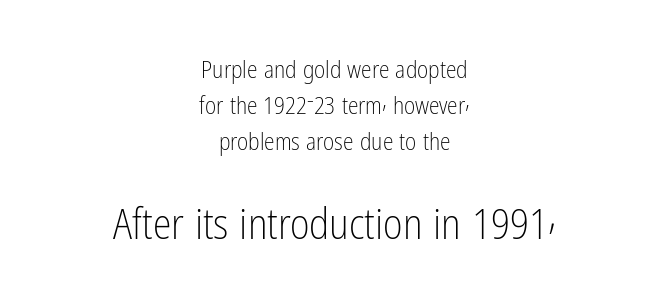
{"serif": "no", "italic": "no", "bold": "no", "weight": "light", "width": "condensed", "stroke_contrast": "low", "x_height": "medium", "monospaced": "no", "underline": "no", "align": "center", "line_spacing": "normal", "line_spacing_ratio": 1.51, "letter_spacing": "normal", "letter_spacing_em": 0.0, "larger_block": "second", "size_ratio": 1.75, "glyph_px": 42}
